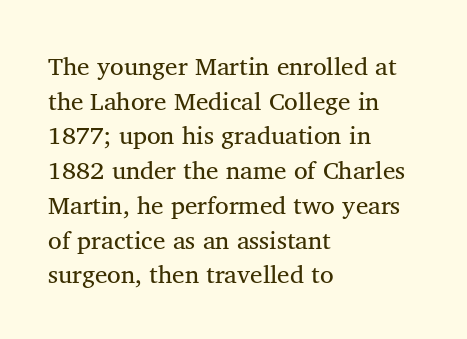
The letters stand straight up with perfectly vertical stems. The typesetter chose a ragged-right arrangement here. What's the leading like? Ordinary, nothing unusual. Nothing unusual about the tracking: characters are spaced as the font intends. Is the stroke heavy? The answer is a plain regular-or-lighter.
